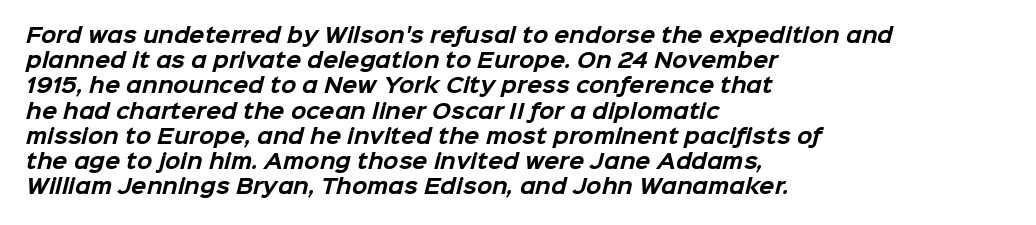
The rag falls on the right side of this text block. Check under the words: just untouched page. Evenly set lines give the paragraph a standard silhouette. A dark, heavy texture on the line: the type is bold. Tracking value appears to be zero — textbook default spacing.
